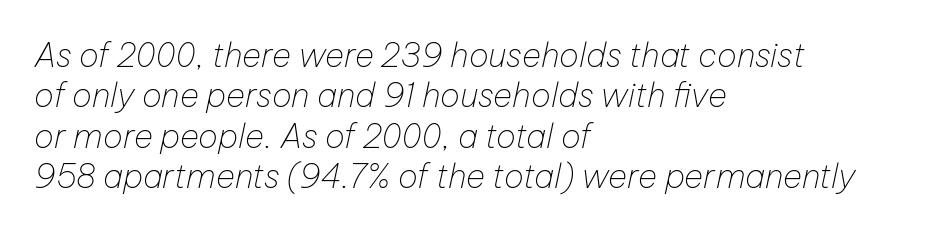
Q: Is the text bold? A: No.
Q: Is the text italic (slanted)? A: Yes, it leans right by about 12 degrees.
Q: Is the text underlined? A: No.
Q: How is the paragraph aligned? A: Left-aligned.
Q: Is the spacing between letters normal or unusually wide? A: Normal.
Q: Width (condensed, normal, or wide)? A: Normal.
Q: Stroke contrast? A: Low.
Q: x-height? A: Medium.
Q: Monospaced? A: No.
